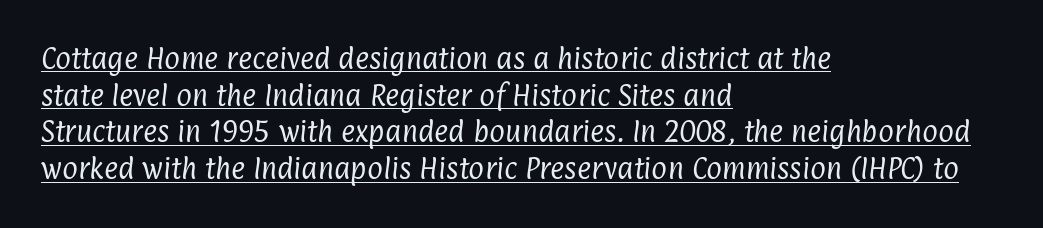
The image shows 24 px text type; set left-aligned, normal line spacing (1.53x), normal letter spacing, underlined.
